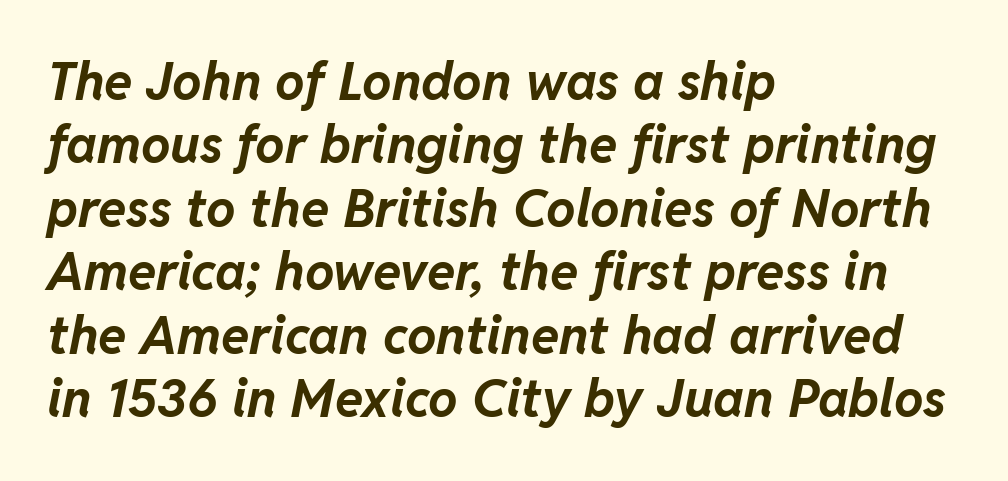
Note the varied advance widths — an 'i' is clearly narrower than an 'm'. Layout note: lines flush left. The font's italic variant was chosen for this text. A full-strength bold gives these letters their thick strokes. Has an underline been added? It has not.
